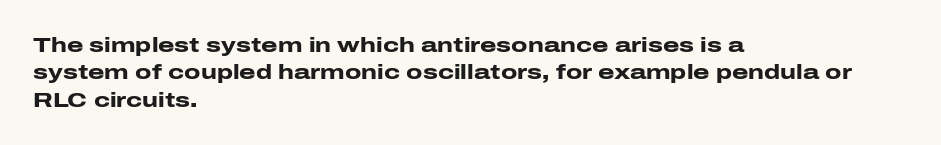
{"italic": "no", "bold": "yes", "underline": "no", "align": "left", "line_spacing": "normal", "line_spacing_ratio": 1.3, "letter_spacing": "normal", "letter_spacing_em": 0.0, "glyph_px": 21}
